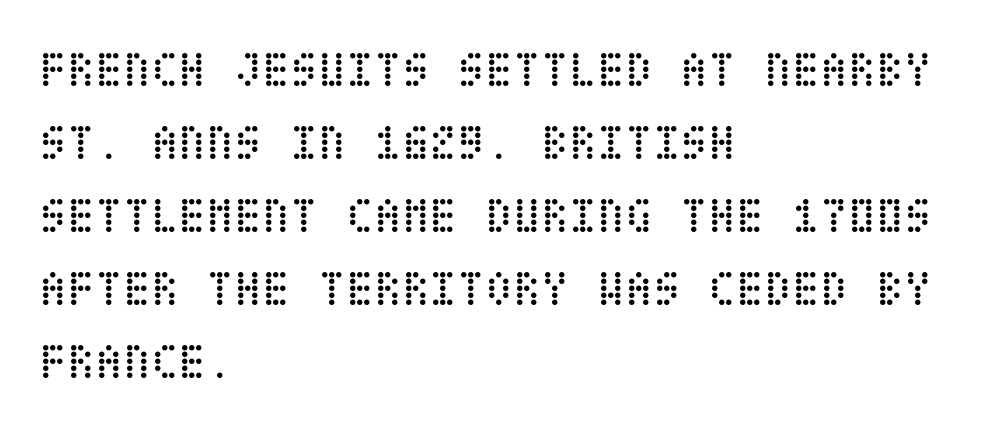
The image shows 51 px regular-weight, condensed type, upright; set left-aligned, normal line spacing (1.43x), normal letter spacing, not underlined; low stroke contrast and a large x-height.
